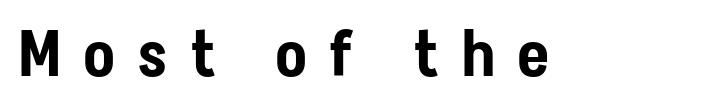
Q: Is the text italic (slanted)? A: No, it is upright.
Q: Is the typeface a serif or a sans-serif typeface? A: Sans-serif.
Q: Is the text underlined? A: No.
Q: Is the spacing between letters normal or unusually wide? A: Unusually wide.
Q: Width (condensed, normal, or wide)? A: Condensed.
Q: Stroke contrast? A: Low.
Q: x-height? A: Medium.
Q: Monospaced? A: No.
